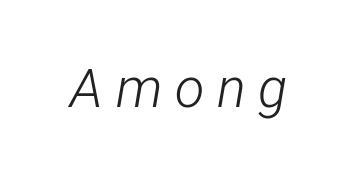
Words appear elongated and porous because spacing is wide. Characters are canted at an angle relative to the baseline's perpendicular. The passage shown is typed in a proportional face where columns would drift. Check the space under the baseline: it is left empty.
